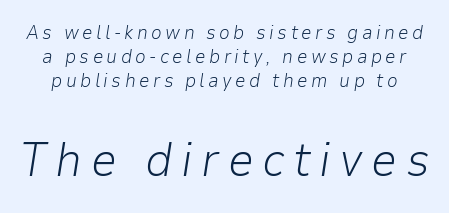
The image shows 47 px light type, italic (leaning right); set normal line spacing (1.26x), not underlined; the second (bottom) block is 2.47x larger; low stroke contrast and a medium x-height.
